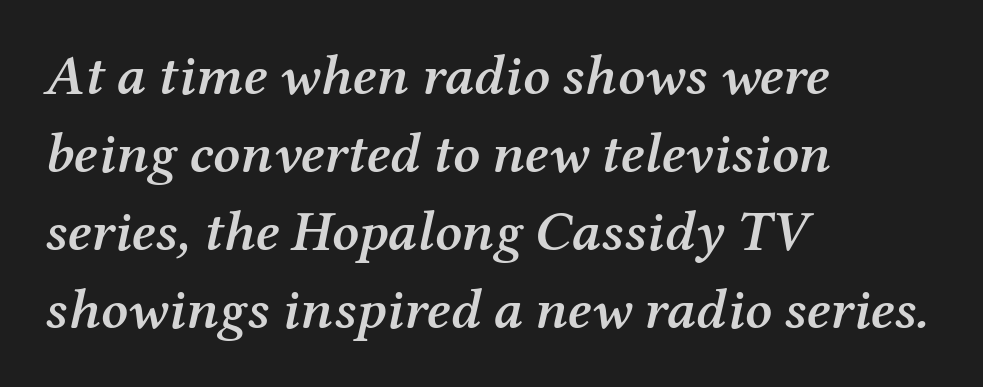
{"serif": "yes", "italic": "yes", "lean": "right", "slant_degrees": 12, "bold": "semi", "weight": "semibold", "width": "normal", "stroke_contrast": "medium", "x_height": "medium", "monospaced": "no", "underline": "no", "align": "left", "line_spacing": "normal", "line_spacing_ratio": 1.37, "letter_spacing": "normal", "letter_spacing_em": 0.0, "glyph_px": 57}
